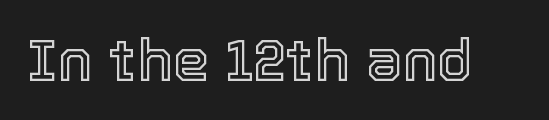
{"italic": "no", "width": "normal", "x_height": "medium", "monospaced": "no", "underline": "no", "letter_spacing": "normal", "letter_spacing_em": 0.0, "glyph_px": 59}
